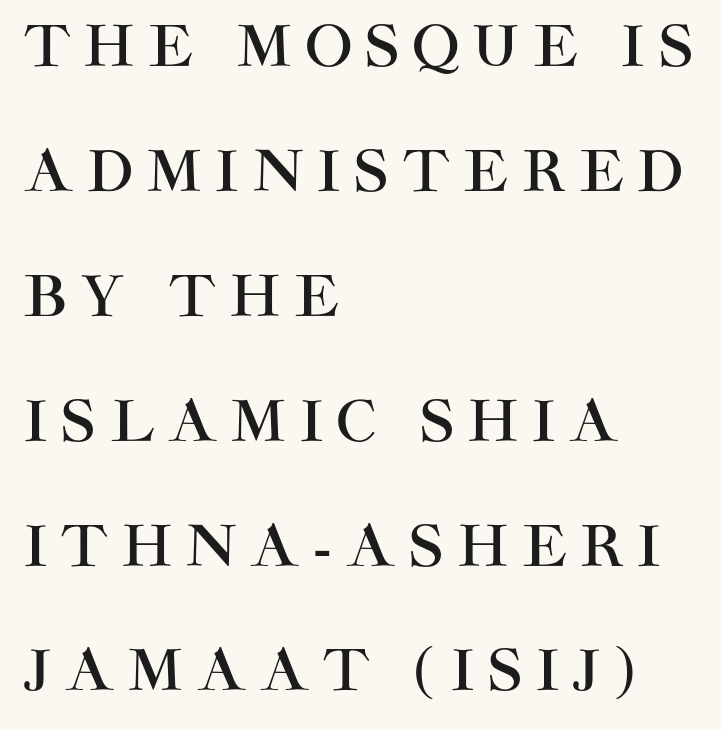
Q: Is the text italic (slanted)? A: No, it is upright.
Q: Is the typeface a serif or a sans-serif typeface? A: Sans-serif.
Q: Is the text underlined? A: No.
Q: How is the paragraph aligned? A: Left-aligned.
Q: Is the spacing between letters normal or unusually wide? A: Unusually wide.
Q: Is the spacing between lines tight, normal or loose? A: Loose.
Q: Width (condensed, normal, or wide)? A: Normal.
Q: Stroke contrast? A: High.
Q: x-height? A: Large.
Q: Monospaced? A: No.
